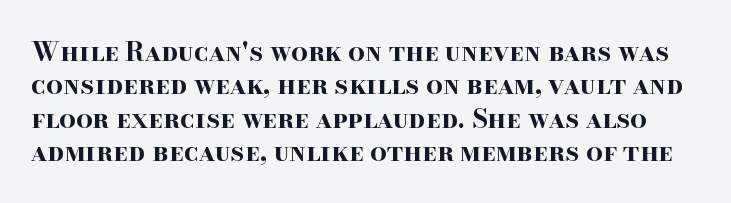
Glyph-to-glyph distance matches everyday printed text. Caption: bold face, heavy strokes. Check the space under the baseline: it is left empty. Whoever set this chose a conventional vertical rhythm.
